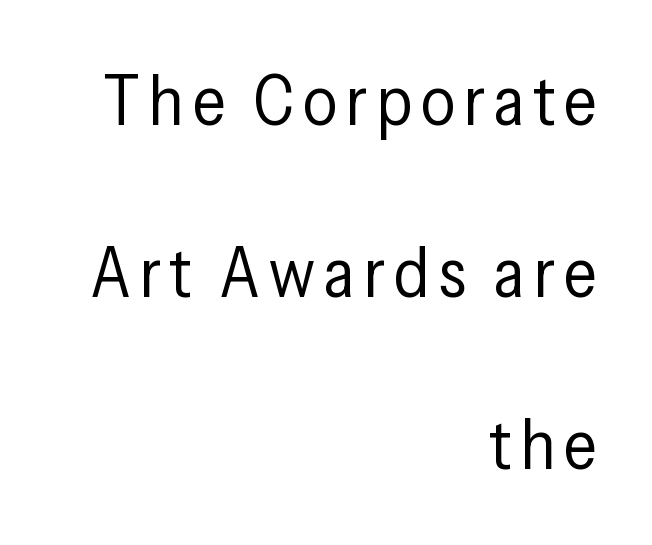
Q: Is the text bold? A: No.
Q: Is the text italic (slanted)? A: No, it is upright.
Q: Is the typeface a serif or a sans-serif typeface? A: Sans-serif.
Q: Is the text underlined? A: No.
Q: How is the paragraph aligned? A: Right-aligned.
Q: Is the spacing between lines tight, normal or loose? A: Loose.
Q: Width (condensed, normal, or wide)? A: Condensed.
Q: Stroke contrast? A: Low.
Q: x-height? A: Medium.
Q: Monospaced? A: No.
